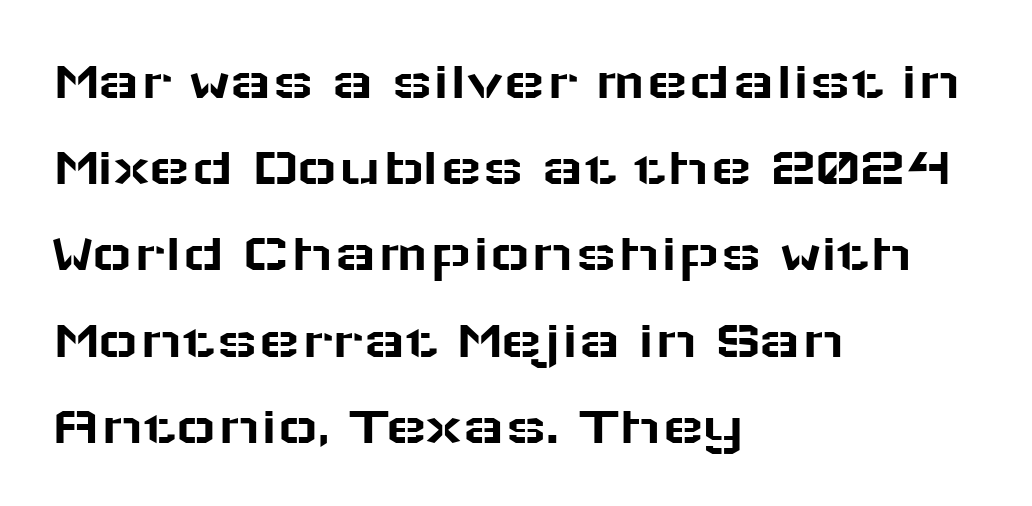
The letters advance in unequal steps, a hallmark of proportional type. Quick note: interline space is typical. The baseline area is clear. The passage shown is typeset with a sans-serif family. The letters stand straight up with perfectly vertical stems.
